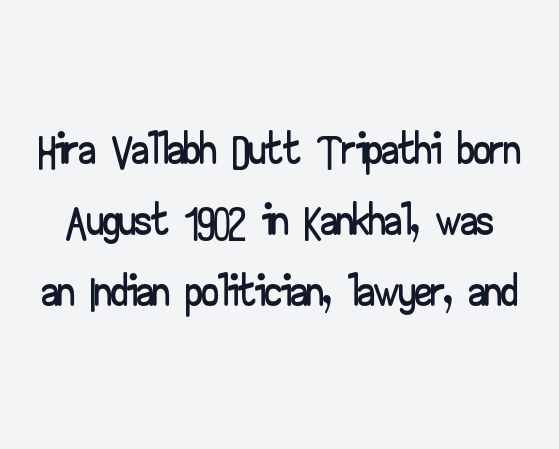
Q: Is the text italic (slanted)? A: No, it is upright.
Q: Is the typeface a serif or a sans-serif typeface? A: Sans-serif.
Q: Is the text underlined? A: No.
Q: Is the spacing between letters normal or unusually wide? A: Normal.
Q: Is the spacing between lines tight, normal or loose? A: Tight.
Q: Width (condensed, normal, or wide)? A: Wide.
Q: Stroke contrast? A: Low.
Q: x-height? A: Small.
Q: Monospaced? A: No.
